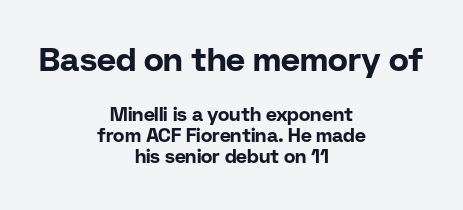
Q: Is the text bold? A: Yes.
Q: Is the text italic (slanted)? A: No, it is upright.
Q: Is the typeface a serif or a sans-serif typeface? A: Sans-serif.
Q: Is the text underlined? A: No.
Q: How is the paragraph aligned? A: Centered.
Q: Is the spacing between letters normal or unusually wide? A: Normal.
Q: Is the spacing between lines tight, normal or loose? A: Tight.
Q: Which block of text is set in a larger size, the first (top) or the second (bottom)? A: The first (top) one.
Q: Width (condensed, normal, or wide)? A: Normal.
Q: Stroke contrast? A: Low.
Q: x-height? A: Medium.
Q: Monospaced? A: No.
